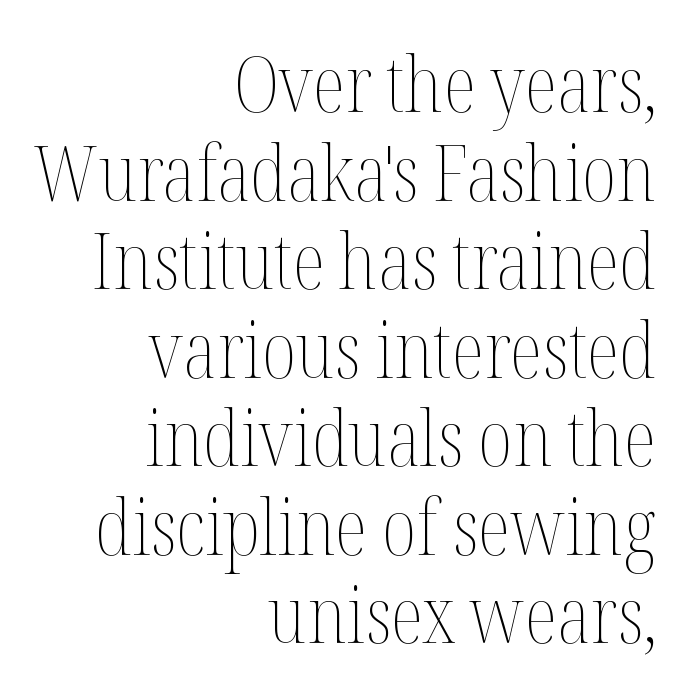
The image shows 77 px thin, condensed type, upright; set right-aligned, tight line spacing (1.15x), normal letter spacing, not underlined; medium stroke contrast and a medium x-height.
